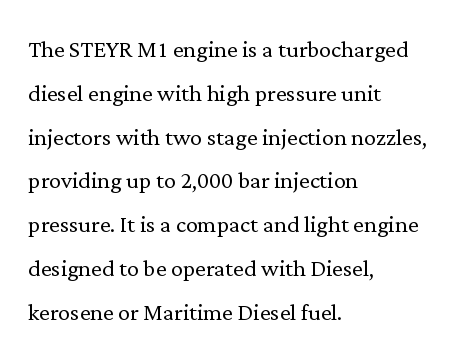
Anything drawn beneath the words? Only blank space. Evenly set lines give the paragraph a standard silhouette. This rendering employs a face with finishing strokes, i.e., a serif. Every row of glyphs begins at an identical x-position on the left.
